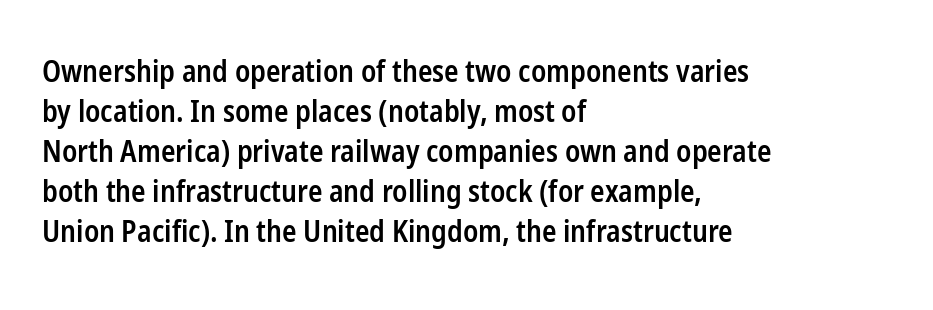
{"serif": "no", "italic": "no", "bold": "semi", "weight": "semibold", "width": "condensed", "stroke_contrast": "low", "x_height": "medium", "monospaced": "no", "underline": "no", "align": "left", "line_spacing": "normal", "line_spacing_ratio": 1.33, "letter_spacing": "normal", "letter_spacing_em": 0.0, "glyph_px": 30}
